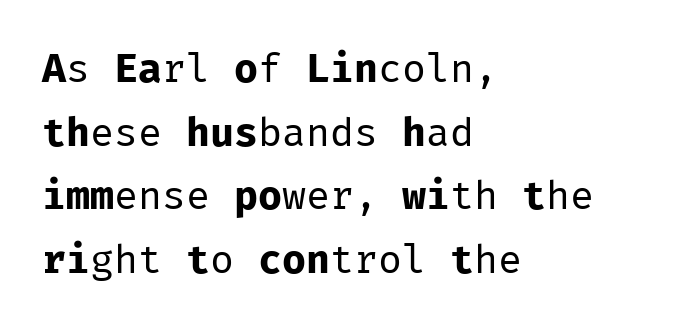
The image shows 40 px regular-weight sans-serif type, upright, monospaced; set left-aligned, normal line spacing (1.59x), normal letter spacing, not underlined; low stroke contrast and a medium x-height.
